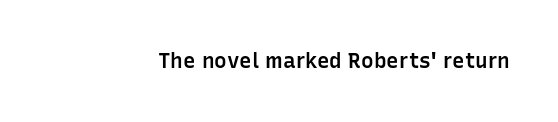
The image shows 21 px text type, upright; set normal letter spacing, not underlined.
